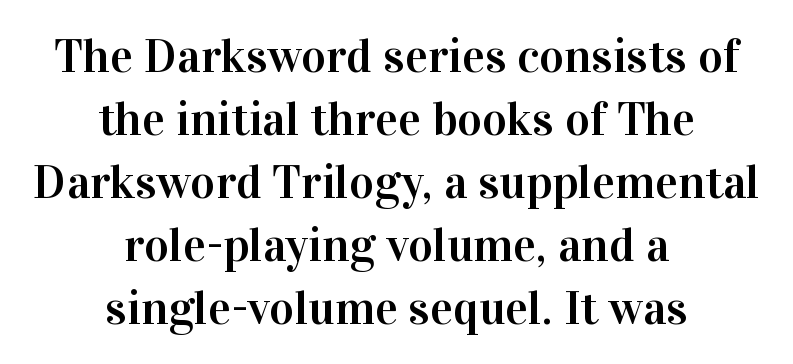
{"serif": "yes", "italic": "no", "width": "normal", "stroke_contrast": "high", "x_height": "medium", "monospaced": "no", "underline": "no", "align": "center", "line_spacing": "normal", "line_spacing_ratio": 1.31, "letter_spacing": "normal", "letter_spacing_em": 0.0, "glyph_px": 48}
